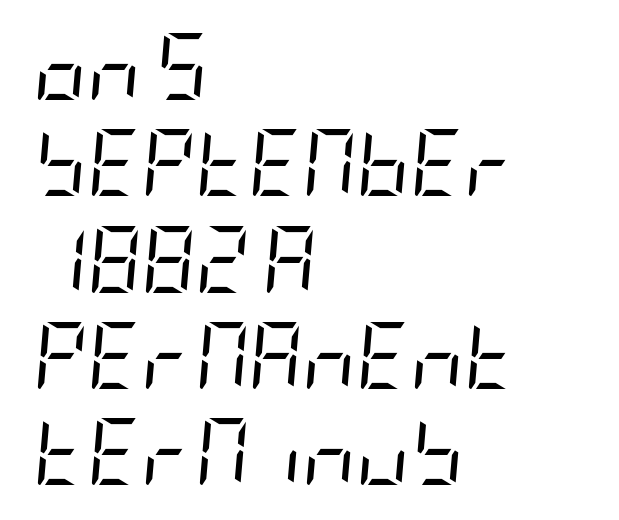
The passage shown has conventional tracking throughout. Is this a heavy cut? Hardly; it is regular or lighter. Leading: standard. The words here are not underlined. The passage shown leans; its letterforms are oblique.
